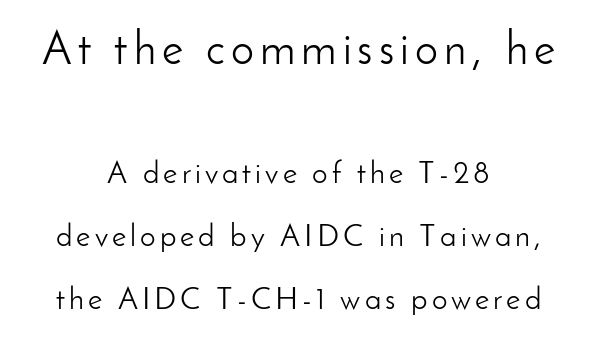
The image shows 46 px light sans-serif type, upright; set centered, loose line spacing (2.03x), not underlined; the first (top) block is 1.48x larger; low stroke contrast and a small x-height.
